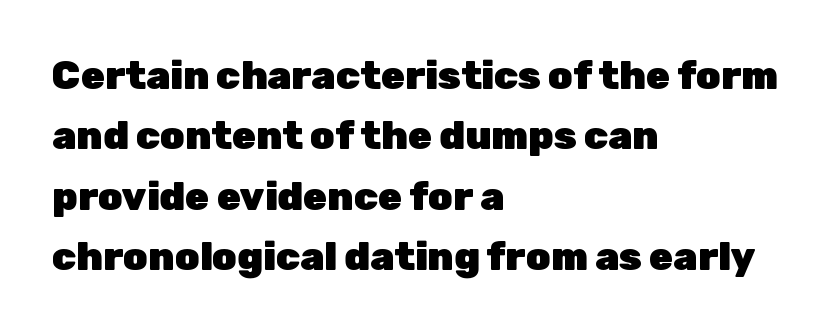
Q: Is the text bold? A: Yes.
Q: Is the text italic (slanted)? A: No, it is upright.
Q: Is the typeface a serif or a sans-serif typeface? A: Sans-serif.
Q: Is the text underlined? A: No.
Q: How is the paragraph aligned? A: Left-aligned.
Q: Is the spacing between letters normal or unusually wide? A: Normal.
Q: Is the spacing between lines tight, normal or loose? A: Normal.
Q: Width (condensed, normal, or wide)? A: Normal.
Q: Stroke contrast? A: Low.
Q: x-height? A: Medium.
Q: Monospaced? A: No.
